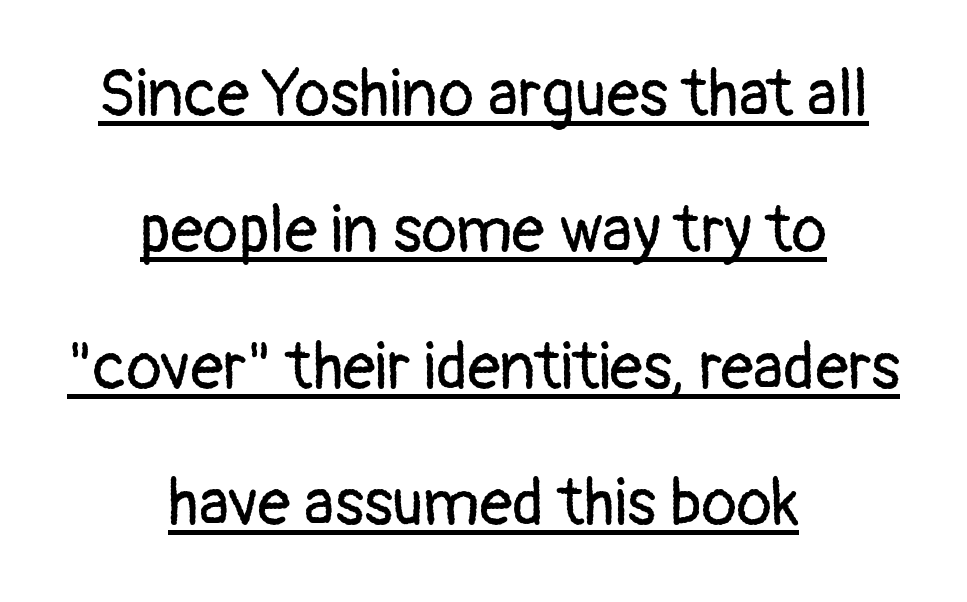
The image shows 65 px regular-weight sans-serif type, upright; set centered, loose line spacing (2.1x), normal letter spacing, underlined; low stroke contrast and a medium x-height.
